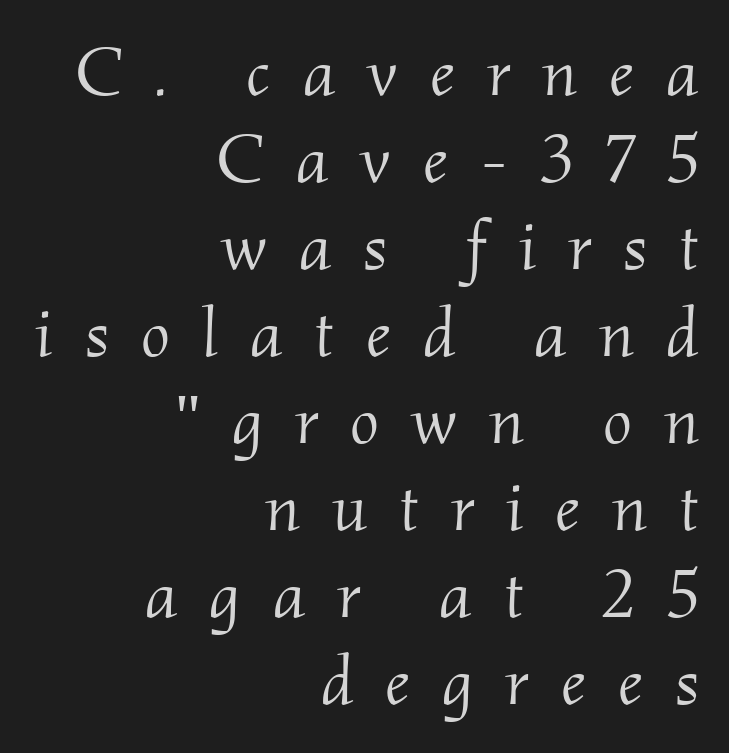
{"serif": "yes", "italic": "yes", "lean": "right", "slant_degrees": 2, "bold": "no", "weight": "light", "width": "normal", "stroke_contrast": "medium", "x_height": "small", "monospaced": "no", "underline": "no", "align": "right", "line_spacing": "normal", "line_spacing_ratio": 1.26, "letter_spacing": "wide", "letter_spacing_em": 0.46, "glyph_px": 69}
